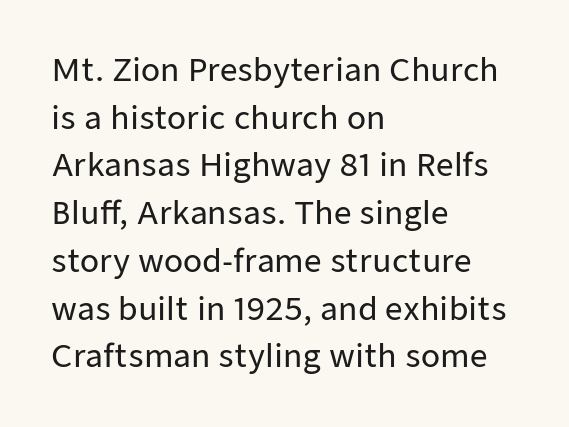
Designer's note — italics off, roman on. Glance below the letters and you will spot only blank space. The tracking reads as untouched default to a designer's eye. These lines are rendered in a variable-pitch font.
